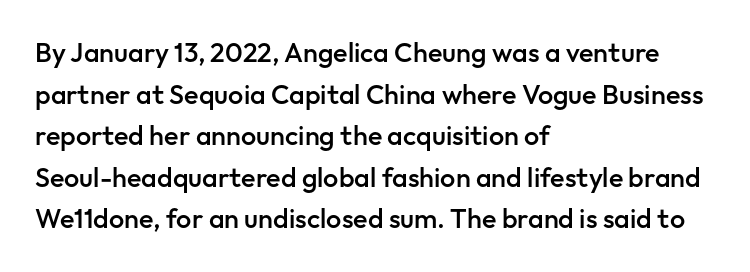
The foot of each line stays bare and open. Teacher's note: observe the even left margin — that is flush-left alignment. Summary of vertical rhythm: regular, with standard interline spacing. The typesetting leans somewhat heavy: a semibold. The lettering stays uniformly vertical, giving the passage a roman look.
